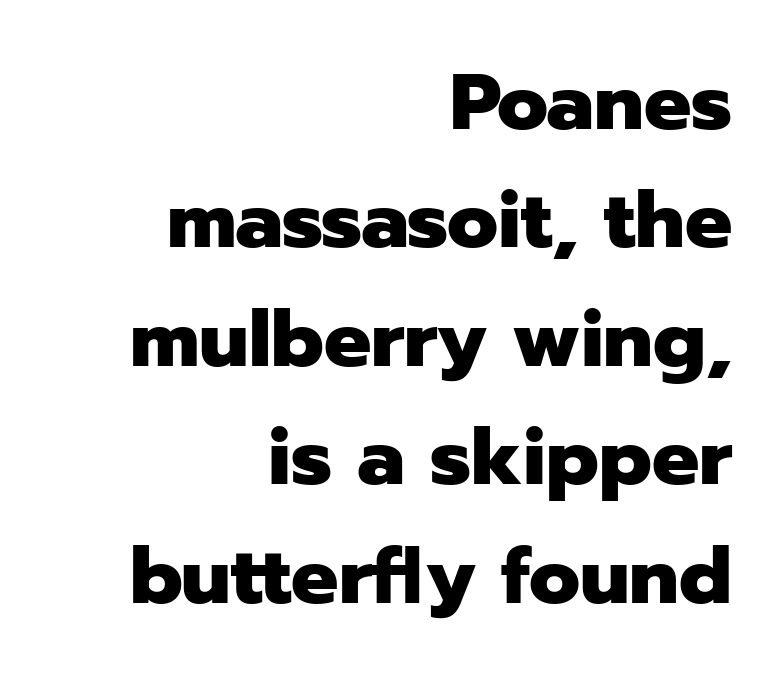
Q: Is the text bold? A: Yes.
Q: Is the text italic (slanted)? A: No, it is upright.
Q: Is the typeface a serif or a sans-serif typeface? A: Sans-serif.
Q: Is the text underlined? A: No.
Q: How is the paragraph aligned? A: Right-aligned.
Q: Is the spacing between letters normal or unusually wide? A: Normal.
Q: Is the spacing between lines tight, normal or loose? A: Normal.
Q: Width (condensed, normal, or wide)? A: Normal.
Q: Stroke contrast? A: Low.
Q: x-height? A: Medium.
Q: Monospaced? A: No.
